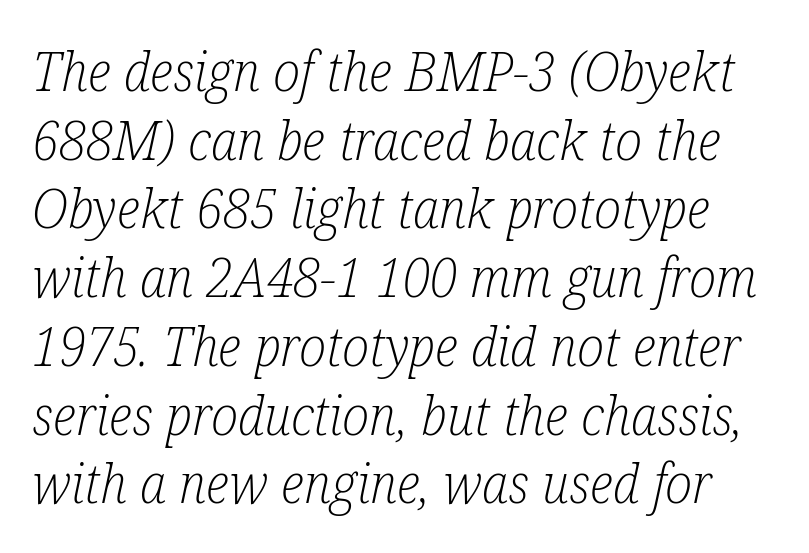
Notice how descenders clear the ascenders below comfortably — that's standard leading. Does extra space separate the letters? No, they use regular spacing. Each stroke keeps to a modest, everyday thickness or less. The foot of each line stays bare and open. These lines were composed using italics.
